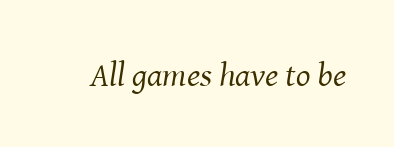
The image shows 34 px regular-weight serif type, italic (leaning right); set normal letter spacing, not underlined; medium stroke contrast and a medium x-height.
